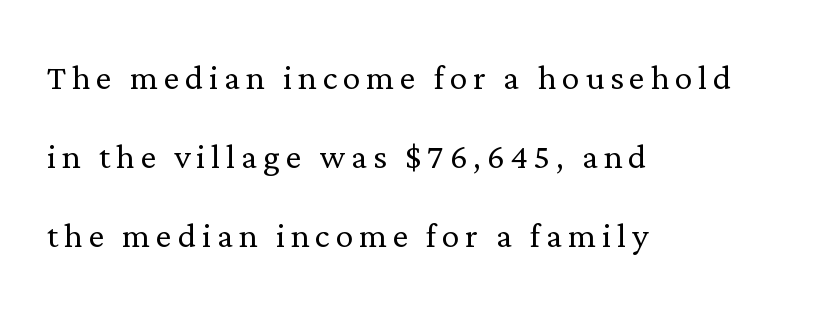
Caption: face not bold, strokes unweighted. Clear beneath every line of the passage. Letterform terminals end in serifs throughout the passage. These lines are rendered in a variable-pitch font. Leftover space on each line is placed entirely after the last word.
